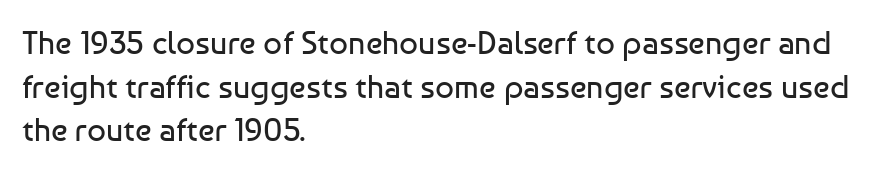
You could not count columns in this text — the font is proportionally spaced. These lines are set flush left with a ragged right edge. Ascenders rise straight up at ninety degrees. The passage shown stacks its lines at a standard gap. Bare-footed words on every line. Words appear dense and cohesive because spacing is normal.
